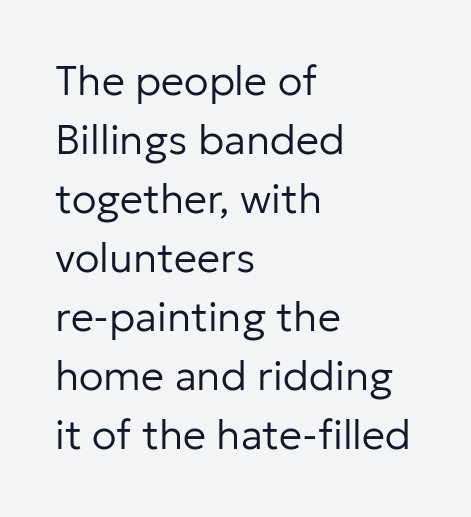
The image shows 41 px regular-weight sans-serif type, upright; set left-aligned, normal line spacing (1.44x), normal letter spacing, not underlined; low stroke contrast and a medium x-height.
